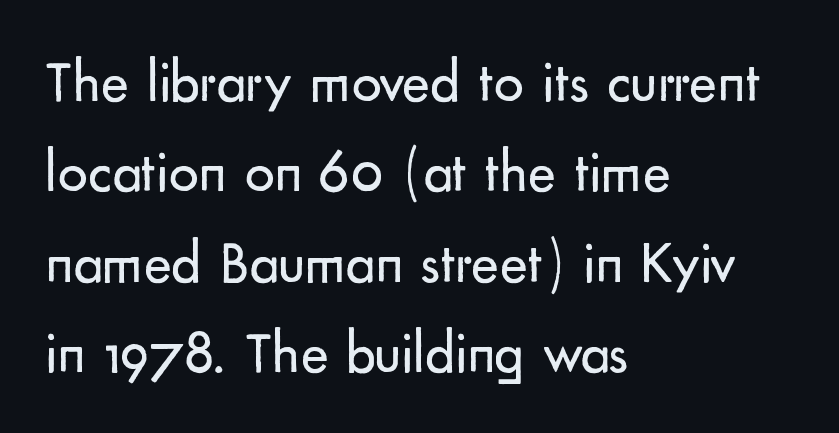
This is roman type, the default non-slanted kind. Rows of type keep a routine distance in the vertical direction. Check where the strokes stop: nothing finishes them off — pure sans. The rendering uses natural spacing where letterforms have individual widths.
